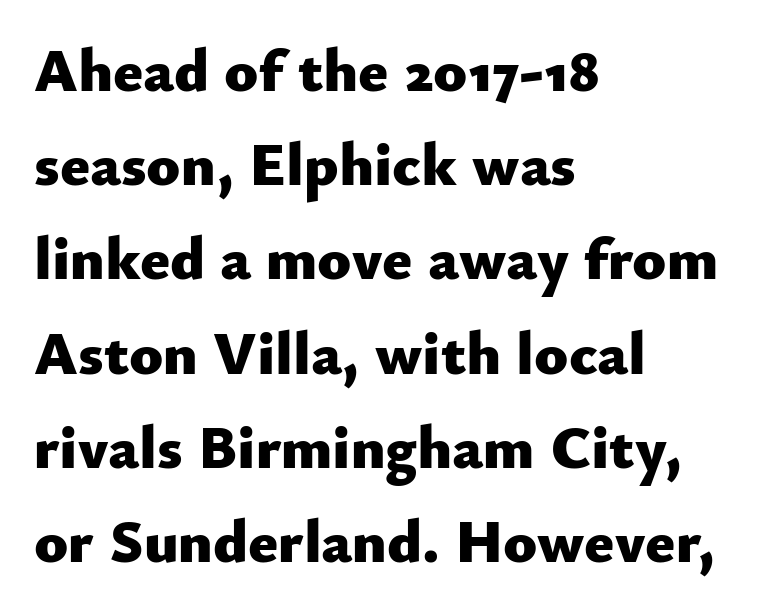
Unlike a traditional serif, this face leaves its strokes unadorned. Is the type bold? Yes — the strokes are clearly thick and heavy. Do the characters align in a grid? No, the font is proportional. Is the letter spacing exaggerated? No — it looks like the ordinary default. Underline: absent. A classic flush-left, rag-right setting is used for this passage.
